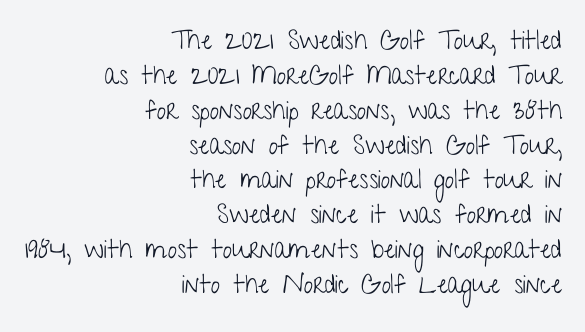
Q: Is the text bold? A: No.
Q: Is the text italic (slanted)? A: No, it is upright.
Q: Is the text underlined? A: No.
Q: How is the paragraph aligned? A: Right-aligned.
Q: Is the spacing between letters normal or unusually wide? A: Normal.
Q: Is the spacing between lines tight, normal or loose? A: Normal.
